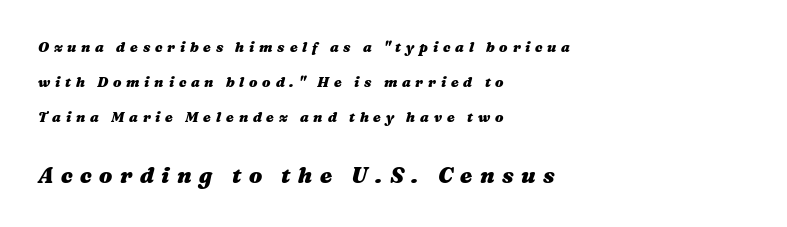
Q: Is the text bold? A: Yes.
Q: Is the text italic (slanted)? A: Yes, it leans right by about 16 degrees.
Q: Is the text underlined? A: No.
Q: How is the paragraph aligned? A: Left-aligned.
Q: Is the spacing between letters normal or unusually wide? A: Unusually wide.
Q: Is the spacing between lines tight, normal or loose? A: Loose.
Q: Which block of text is set in a larger size, the first (top) or the second (bottom)? A: The second (bottom) one.
